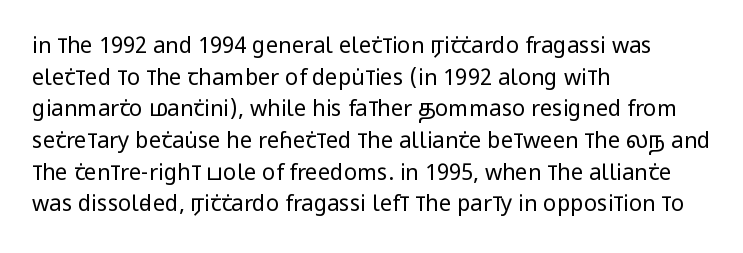
{"italic": "no", "bold": "no", "underline": "no", "align": "left", "line_spacing": "normal", "line_spacing_ratio": 1.44, "letter_spacing": "normal", "letter_spacing_em": 0.0, "glyph_px": 22}
